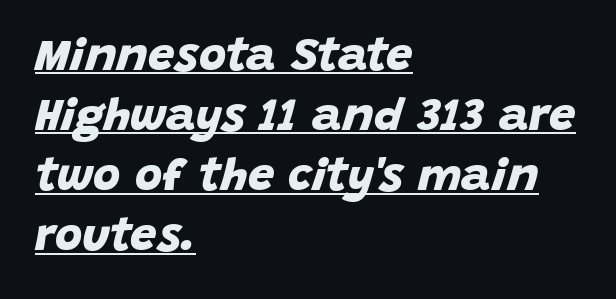
What decoration does the sample have? An underline. Note the varied advance widths — an 'i' is clearly narrower than an 'm'. These lines stack with their left ends in a neat column. You could call the tracking neutral — neither tight nor loose. This sample uses a sans-serif face. Summary of weight: heavy, a full bold.
